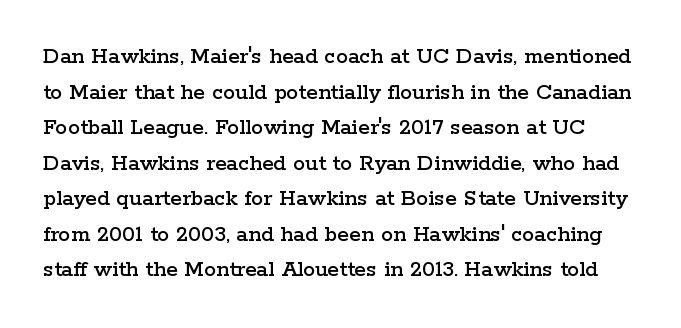
Glance below the letters and you will spot only blank space. It's the straight-up-and-down kind of type. There is no visible air inserted between adjacent glyphs. If you measured baseline to baseline, you'd find a middling distance.
